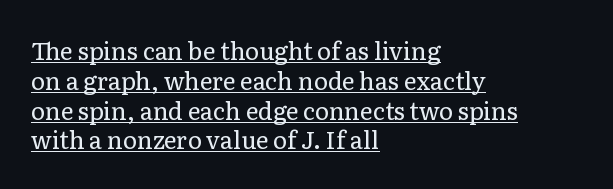
Each line starts at the same left margin while the right side varies. The characters are drawn with everyday or finer stroke widths. Posture: vertical. These lines keep a tight, regular rhythm from letter to letter. Underlined type.
